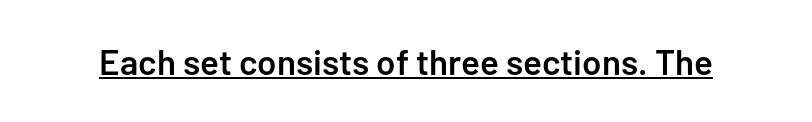
The image shows 35 px semibold sans-serif type, upright; set normal letter spacing, underlined; low stroke contrast and a medium x-height.
